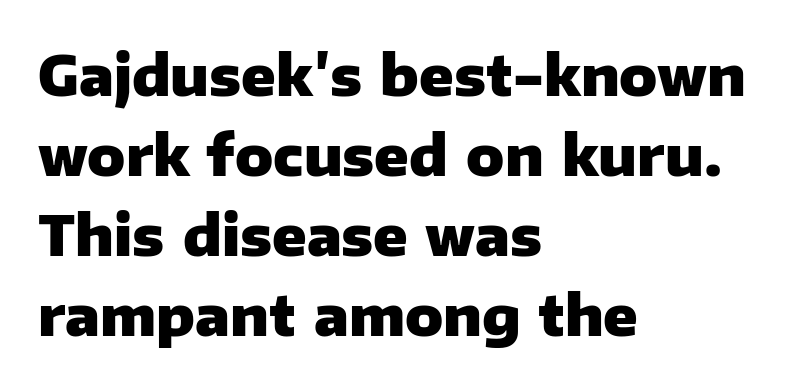
{"serif": "no", "italic": "no", "bold": "yes", "weight": "heavy", "width": "normal", "stroke_contrast": "low", "x_height": "medium", "monospaced": "no", "underline": "no", "align": "left", "line_spacing": "normal", "line_spacing_ratio": 1.43, "letter_spacing": "normal", "letter_spacing_em": 0.0, "glyph_px": 56}
